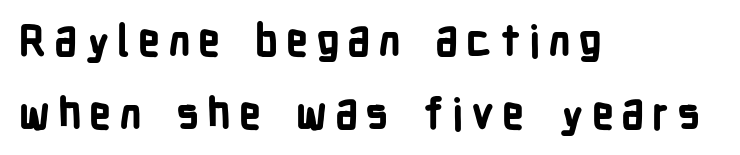
Q: Is the text bold? A: Yes.
Q: Is the text italic (slanted)? A: No, it is upright.
Q: Is the typeface a serif or a sans-serif typeface? A: Sans-serif.
Q: Is the text underlined? A: No.
Q: How is the paragraph aligned? A: Left-aligned.
Q: Is the spacing between lines tight, normal or loose? A: Normal.
Q: Width (condensed, normal, or wide)? A: Condensed.
Q: Stroke contrast? A: Low.
Q: x-height? A: Medium.
Q: Monospaced? A: No.
